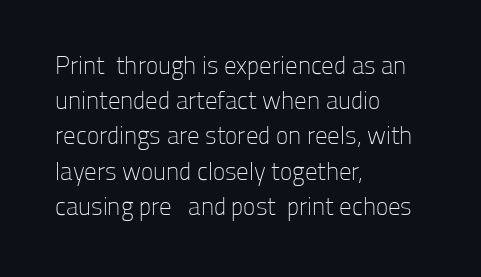
{"italic": "no", "bold": "no", "underline": "no", "align": "left", "line_spacing": "normal", "line_spacing_ratio": 1.41, "letter_spacing": "normal", "letter_spacing_em": 0.0, "glyph_px": 25}
